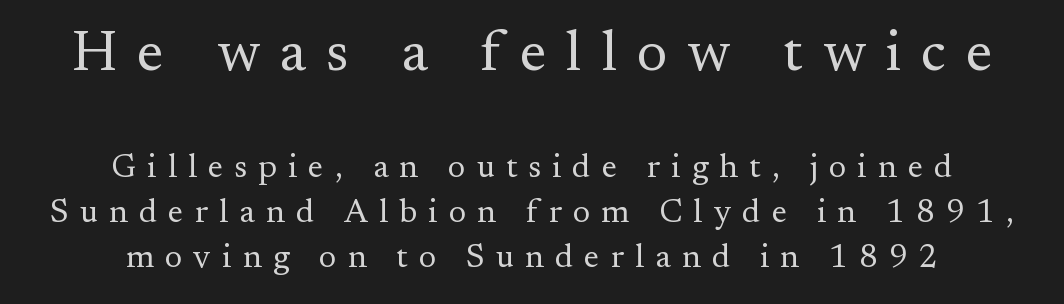
Q: Is the text bold? A: No.
Q: Is the text italic (slanted)? A: No, it is upright.
Q: Is the typeface a serif or a sans-serif typeface? A: Serif.
Q: Is the text underlined? A: No.
Q: How is the paragraph aligned? A: Centered.
Q: Is the spacing between letters normal or unusually wide? A: Unusually wide.
Q: Is the spacing between lines tight, normal or loose? A: Normal.
Q: Which block of text is set in a larger size, the first (top) or the second (bottom)? A: The first (top) one.
Q: Width (condensed, normal, or wide)? A: Normal.
Q: Stroke contrast? A: Medium.
Q: x-height? A: Small.
Q: Monospaced? A: No.
